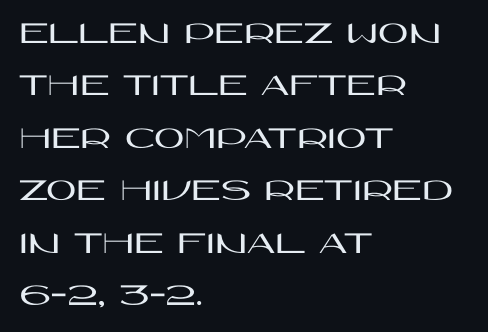
{"serif": "no", "italic": "no", "width": "wide", "stroke_contrast": "high", "x_height": "large", "monospaced": "no", "underline": "no", "align": "left", "line_spacing": "normal", "line_spacing_ratio": 1.59, "letter_spacing": "normal", "letter_spacing_em": 0.0, "glyph_px": 33}
